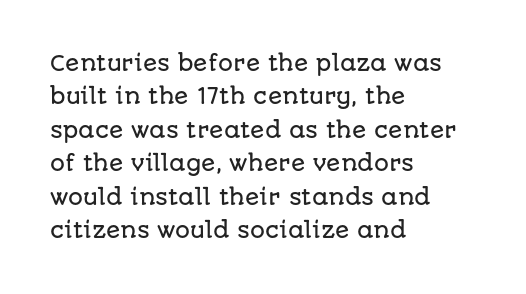
Q: Is the text italic (slanted)? A: No, it is upright.
Q: Is the text underlined? A: No.
Q: How is the paragraph aligned? A: Left-aligned.
Q: Is the spacing between letters normal or unusually wide? A: Normal.
Q: Is the spacing between lines tight, normal or loose? A: Normal.
